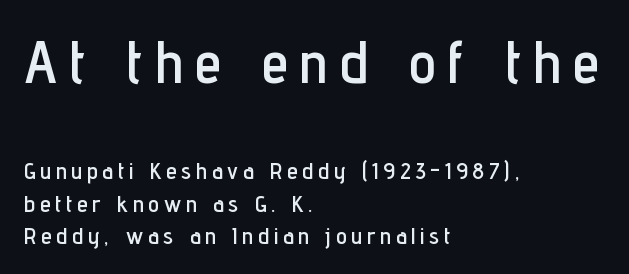
The image shows 61 px condensed sans-serif type, upright; set left-aligned, normal line spacing (1.35x), unusually wide letter spacing (+0.2 em), not underlined; the first (top) block is 2.54x larger; low stroke contrast and a medium x-height.
